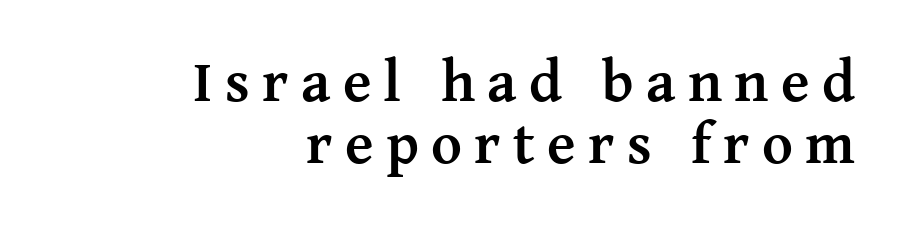
{"serif": "yes", "italic": "no", "bold": "yes", "weight": "semibold", "width": "normal", "stroke_contrast": "medium", "x_height": "medium", "monospaced": "no", "underline": "no", "align": "right", "line_spacing": "tight", "line_spacing_ratio": 1.05, "letter_spacing": "wide", "letter_spacing_em": 0.21, "glyph_px": 59}
